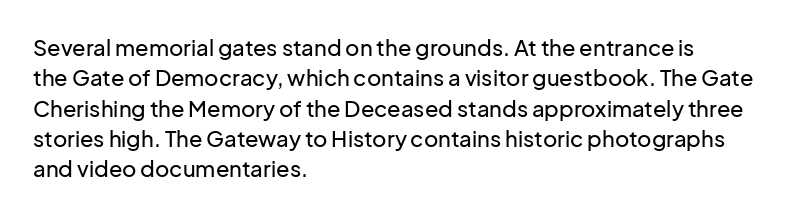
Q: Is the text italic (slanted)? A: No, it is upright.
Q: Is the text underlined? A: No.
Q: How is the paragraph aligned? A: Left-aligned.
Q: Is the spacing between letters normal or unusually wide? A: Normal.
Q: Is the spacing between lines tight, normal or loose? A: Normal.
